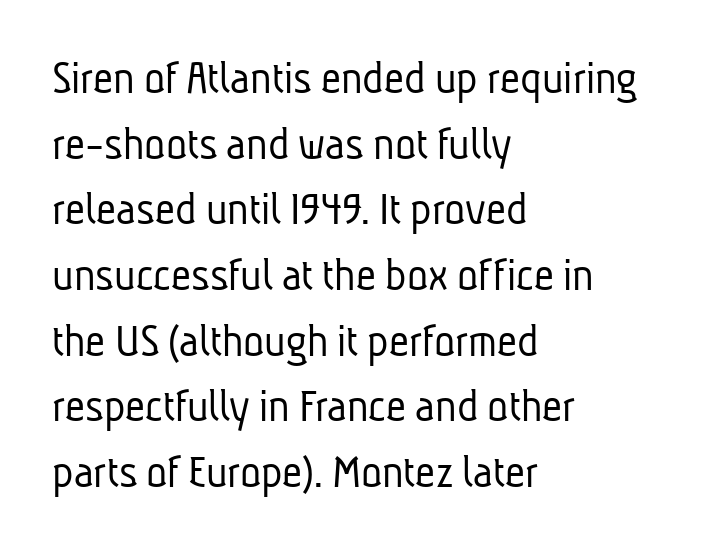
Q: Is the text bold? A: No.
Q: Is the typeface a serif or a sans-serif typeface? A: Sans-serif.
Q: Is the text underlined? A: No.
Q: How is the paragraph aligned? A: Left-aligned.
Q: Is the spacing between letters normal or unusually wide? A: Normal.
Q: Is the spacing between lines tight, normal or loose? A: Normal.
Q: Width (condensed, normal, or wide)? A: Condensed.
Q: Stroke contrast? A: Low.
Q: x-height? A: Medium.
Q: Monospaced? A: No.
